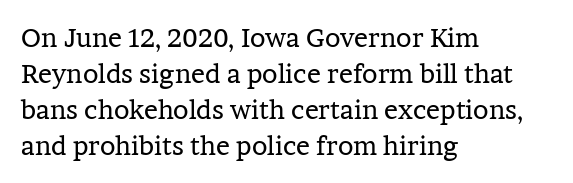
The characters are drawn with everyday or finer stroke widths. Line beginnings align vertically; line endings do not. Rule under the text: the space is simply empty. Words appear dense and cohesive because spacing is normal. Whoever set this chose a conventional vertical rhythm. Rendered with straight, roman letterforms.
